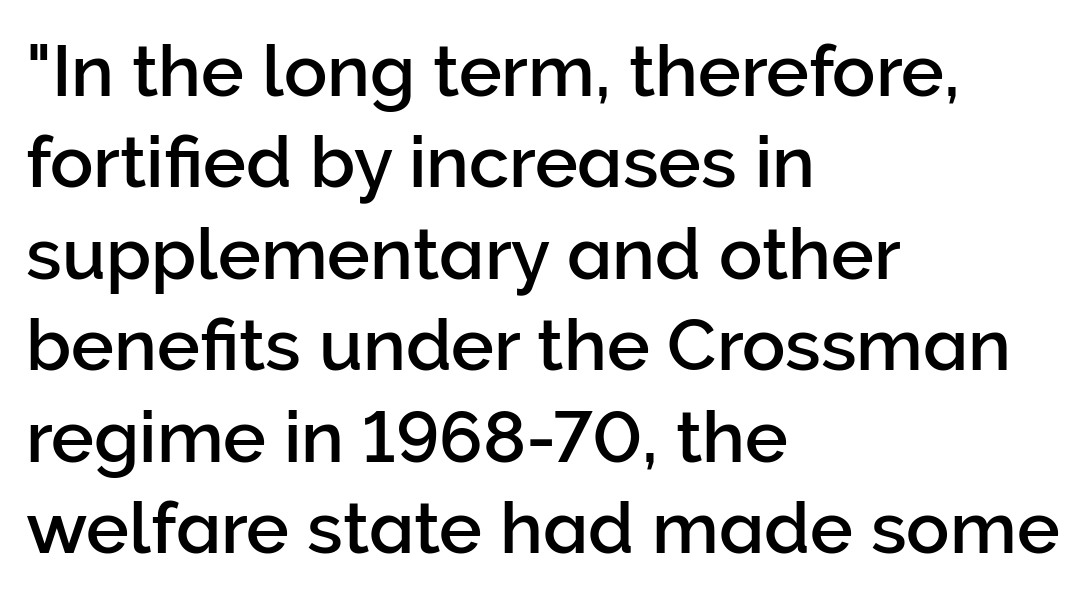
{"serif": "no", "italic": "no", "width": "normal", "stroke_contrast": "low", "x_height": "medium", "monospaced": "no", "underline": "no", "align": "left", "line_spacing": "normal", "line_spacing_ratio": 1.27, "letter_spacing": "normal", "letter_spacing_em": 0.0, "glyph_px": 72}
